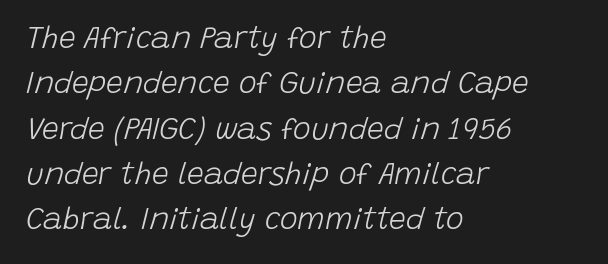
Q: Is the text bold? A: No.
Q: Is the text italic (slanted)? A: Yes, it leans right by about 15 degrees.
Q: Is the text underlined? A: No.
Q: How is the paragraph aligned? A: Left-aligned.
Q: Is the spacing between letters normal or unusually wide? A: Normal.
Q: Is the spacing between lines tight, normal or loose? A: Normal.
Q: Width (condensed, normal, or wide)? A: Normal.
Q: Stroke contrast? A: Low.
Q: x-height? A: Large.
Q: Monospaced? A: No.
